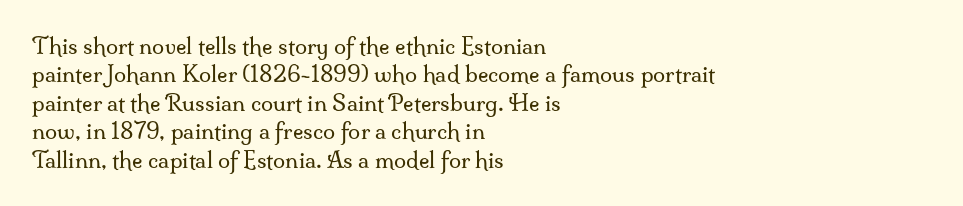
Q: Is the text bold? A: No.
Q: Is the text italic (slanted)? A: No, it is upright.
Q: Is the text underlined? A: No.
Q: How is the paragraph aligned? A: Left-aligned.
Q: Is the spacing between letters normal or unusually wide? A: Normal.
Q: Is the spacing between lines tight, normal or loose? A: Normal.
